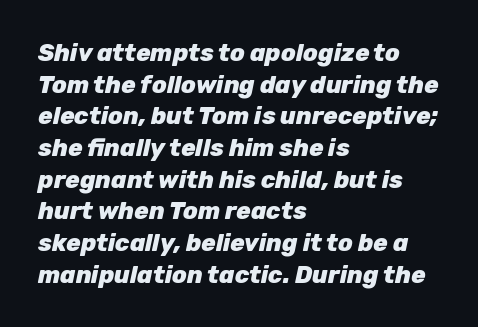
The image shows 24 px bold type, italic (leaning right); set left-aligned, normal line spacing (1.32x), normal letter spacing, not underlined.
